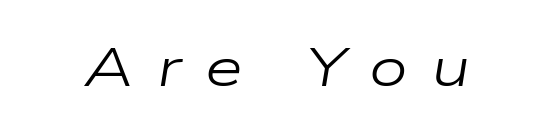
{"italic": "yes", "lean": "right", "slant_degrees": 9, "bold": "no", "weight": "regular", "width": "wide", "stroke_contrast": "low", "x_height": "medium", "monospaced": "no", "underline": "no", "letter_spacing": "wide", "letter_spacing_em": 0.42, "glyph_px": 55}
